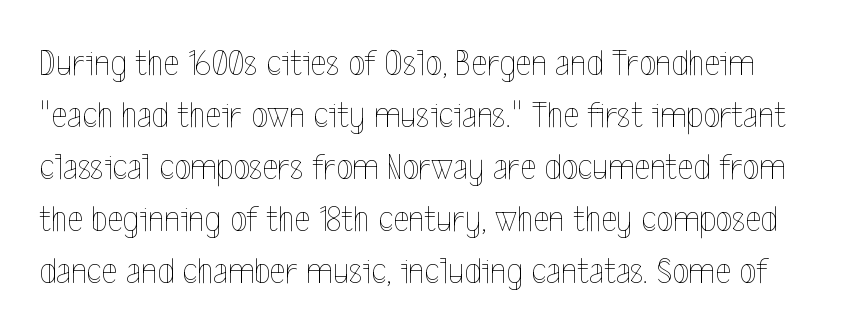
The image shows 38 px thin, condensed type, upright; set normal line spacing (1.37x), normal letter spacing, not underlined; a medium x-height.
